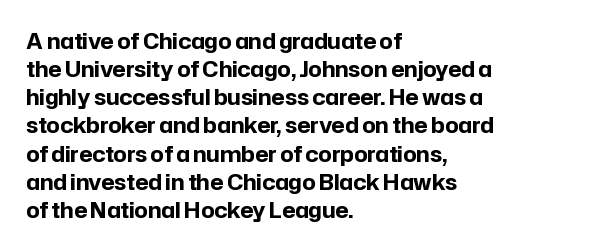
{"italic": "no", "bold": "yes", "underline": "no", "align": "left", "line_spacing": "normal", "line_spacing_ratio": 1.34, "letter_spacing": "normal", "letter_spacing_em": 0.0, "glyph_px": 21}
